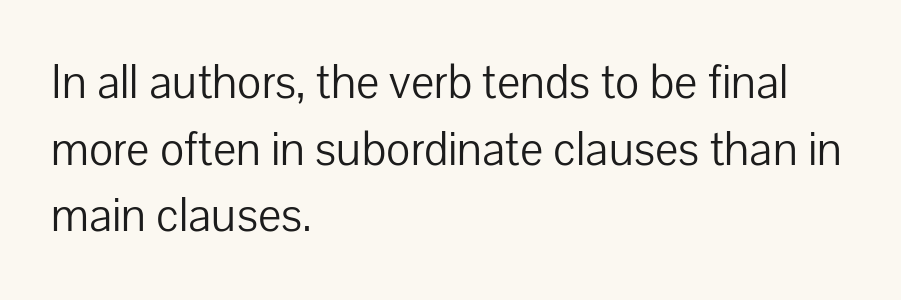
Q: Is the text bold? A: No.
Q: Is the text italic (slanted)? A: No, it is upright.
Q: Is the typeface a serif or a sans-serif typeface? A: Sans-serif.
Q: Is the text underlined? A: No.
Q: How is the paragraph aligned? A: Left-aligned.
Q: Is the spacing between letters normal or unusually wide? A: Normal.
Q: Is the spacing between lines tight, normal or loose? A: Normal.
Q: Width (condensed, normal, or wide)? A: Normal.
Q: Stroke contrast? A: Low.
Q: x-height? A: Medium.
Q: Monospaced? A: No.
